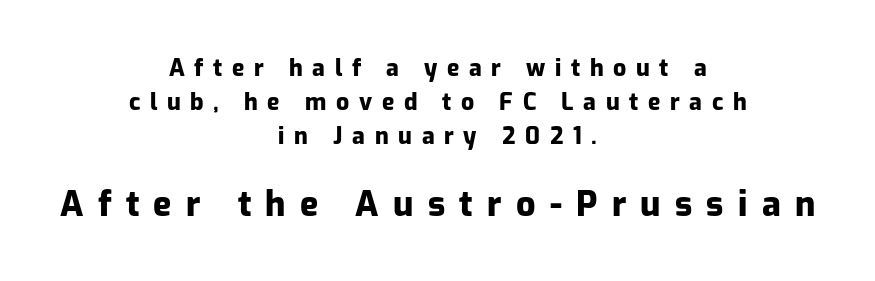
{"serif": "no", "italic": "no", "bold": "yes", "weight": "heavy", "width": "normal", "stroke_contrast": "low", "x_height": "medium", "monospaced": "no", "underline": "no", "align": "center", "line_spacing": "normal", "line_spacing_ratio": 1.48, "letter_spacing": "wide", "letter_spacing_em": 0.42, "larger_block": "second", "size_ratio": 1.48, "glyph_px": 34}
